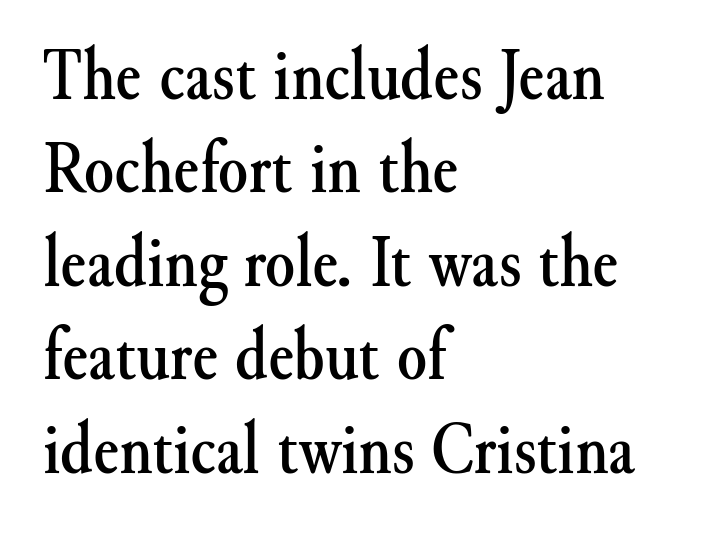
Q: Is the text italic (slanted)? A: No, it is upright.
Q: Is the typeface a serif or a sans-serif typeface? A: Serif.
Q: Is the text underlined? A: No.
Q: How is the paragraph aligned? A: Left-aligned.
Q: Is the spacing between letters normal or unusually wide? A: Normal.
Q: Width (condensed, normal, or wide)? A: Normal.
Q: Stroke contrast? A: Medium.
Q: x-height? A: Small.
Q: Monospaced? A: No.
